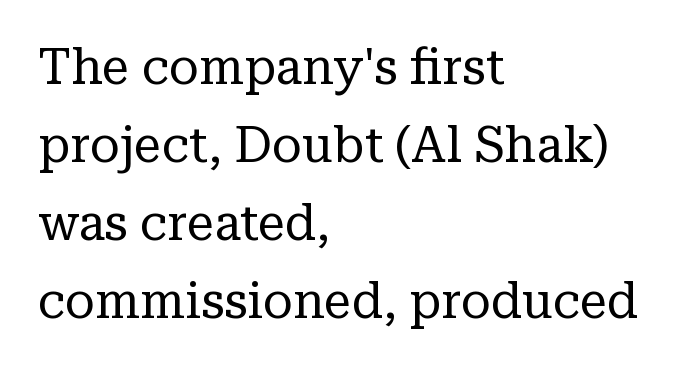
Each row of text sits above clean, open space. The specimen reads as upright at a glance. Little horizontal feet cap the strokes, marking this as serif type. Does extra space separate the letters? No, they use regular spacing. Proportional: the letters do not fall into vertical columns.
